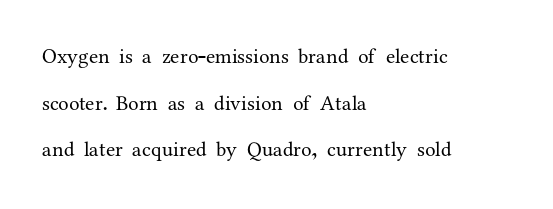
Q: Is the text bold? A: No.
Q: Is the text italic (slanted)? A: No, it is upright.
Q: Is the text underlined? A: No.
Q: How is the paragraph aligned? A: Left-aligned.
Q: Is the spacing between letters normal or unusually wide? A: Normal.
Q: Is the spacing between lines tight, normal or loose? A: Loose.
